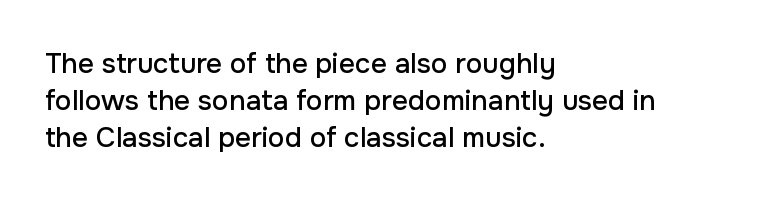
Q: Is the text italic (slanted)? A: No, it is upright.
Q: Is the typeface a serif or a sans-serif typeface? A: Sans-serif.
Q: Is the text underlined? A: No.
Q: How is the paragraph aligned? A: Left-aligned.
Q: Is the spacing between letters normal or unusually wide? A: Normal.
Q: Is the spacing between lines tight, normal or loose? A: Normal.
Q: Width (condensed, normal, or wide)? A: Normal.
Q: Stroke contrast? A: Low.
Q: x-height? A: Medium.
Q: Monospaced? A: No.
